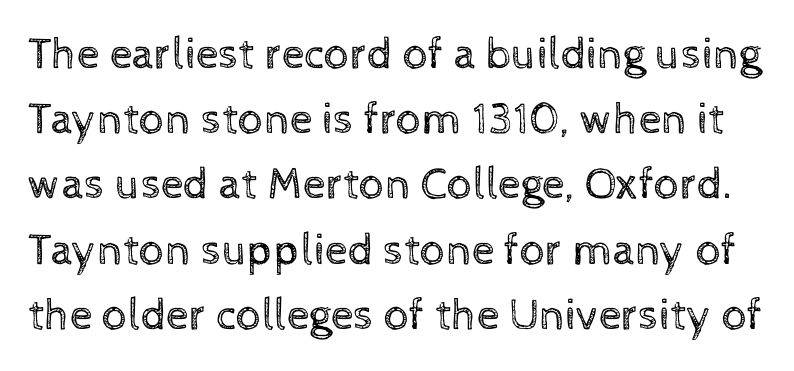
Q: Is the text bold? A: No.
Q: Is the text italic (slanted)? A: No, it is upright.
Q: Is the text underlined? A: No.
Q: Is the spacing between letters normal or unusually wide? A: Normal.
Q: Is the spacing between lines tight, normal or loose? A: Normal.
Q: Width (condensed, normal, or wide)? A: Normal.
Q: x-height? A: Medium.
Q: Monospaced? A: No.
